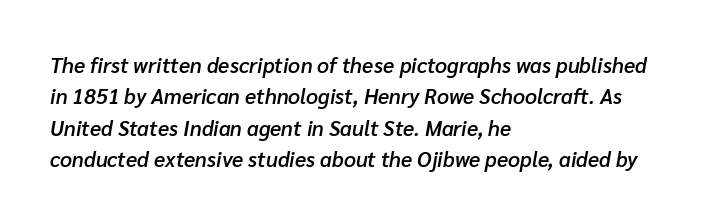
{"italic": "yes", "lean": "right", "slant_degrees": 10, "bold": "semi", "underline": "no", "align": "left", "line_spacing": "normal", "line_spacing_ratio": 1.49, "letter_spacing": "normal", "letter_spacing_em": 0.0, "glyph_px": 21}
